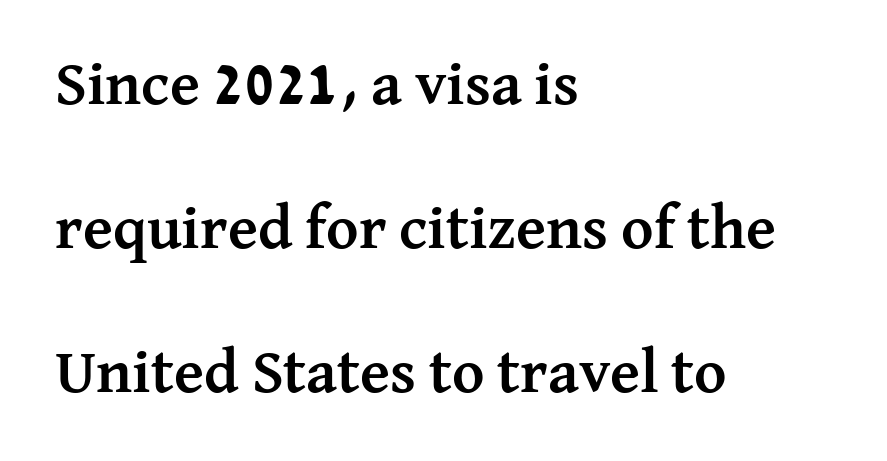
The image shows 62 px semibold serif type, upright; set left-aligned, loose line spacing (2.32x), normal letter spacing, not underlined; medium stroke contrast and a medium x-height.
